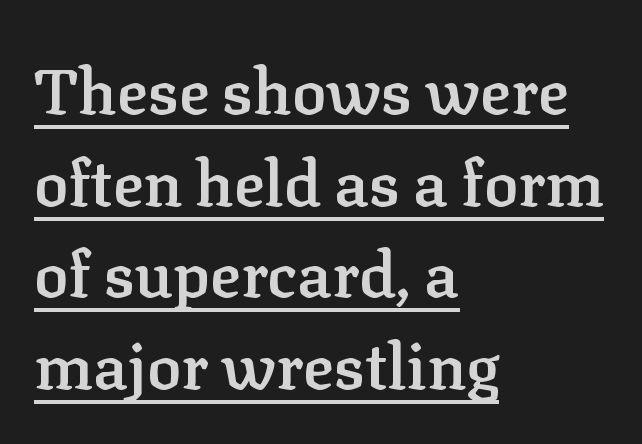
This is underlined copy, the kind a proofreader might mark for attention. This sample uses an upright cut, with every glyph sitting square on the baseline. The type family on display is of the serif kind. Here the designer chose a conventional face with non-uniform glyph widths.
